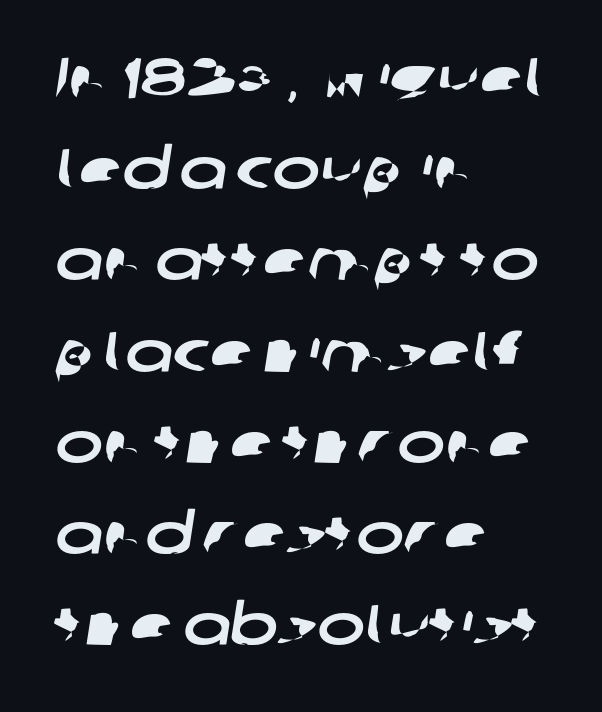
The image shows 57 px wide sans-serif type; set left-aligned, normal line spacing (1.6x), normal letter spacing, not underlined; low stroke contrast and a medium x-height.
